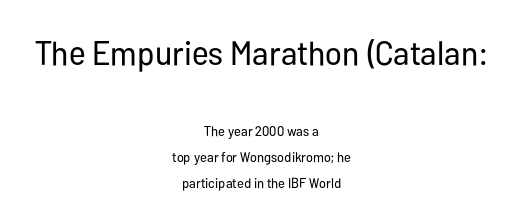
{"serif": "no", "italic": "no", "bold": "no", "weight": "regular", "width": "condensed", "stroke_contrast": "low", "x_height": "medium", "monospaced": "no", "underline": "no", "align": "center", "line_spacing_ratio": 1.87, "letter_spacing": "normal", "letter_spacing_em": 0.0, "larger_block": "first", "size_ratio": 2.43, "glyph_px": 34}
